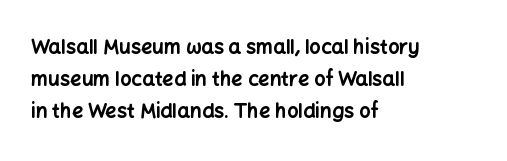
Anything drawn beneath the words? Only blank space. Does extra space separate the letters? No, they use regular spacing. Every stem runs plumb, perpendicular to the baseline. Vertical spacing — default.
